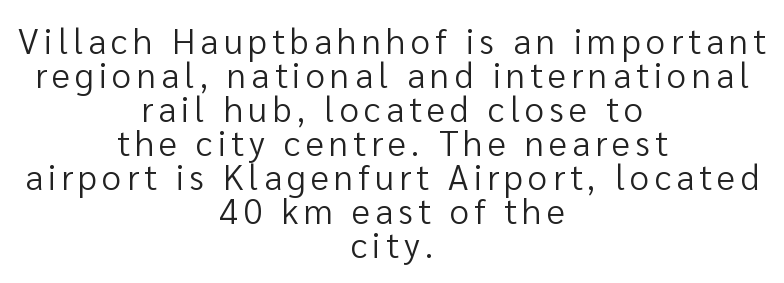
The image shows 35 px regular-weight sans-serif type, upright; set centered, tight line spacing (0.97x), not underlined; low stroke contrast and a medium x-height.
